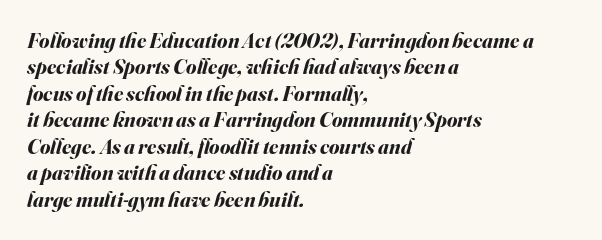
The designer left line spacing at the default. Posture: slanted. All the whitespace from short lines collects on the right. Students, note that the glyphs here touch the page at normal intervals.
